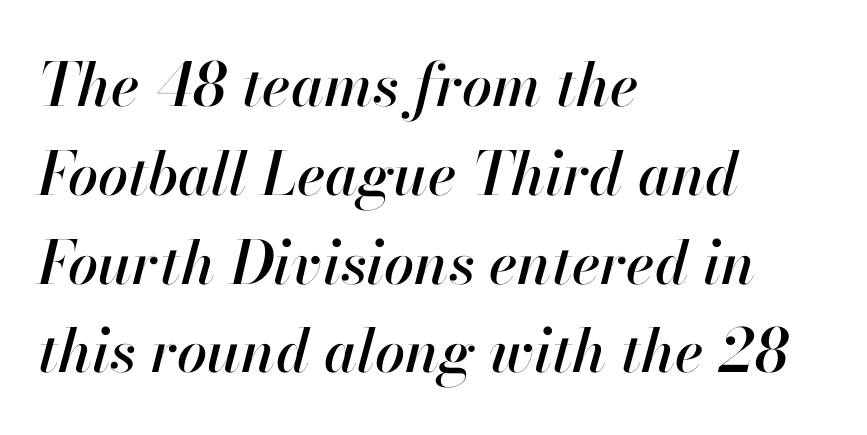
Q: Is the text italic (slanted)? A: Yes, it leans right by about 13 degrees.
Q: Is the text underlined? A: No.
Q: How is the paragraph aligned? A: Left-aligned.
Q: Is the spacing between letters normal or unusually wide? A: Normal.
Q: Is the spacing between lines tight, normal or loose? A: Normal.
Q: Width (condensed, normal, or wide)? A: Normal.
Q: Stroke contrast? A: High.
Q: x-height? A: Small.
Q: Monospaced? A: No.
